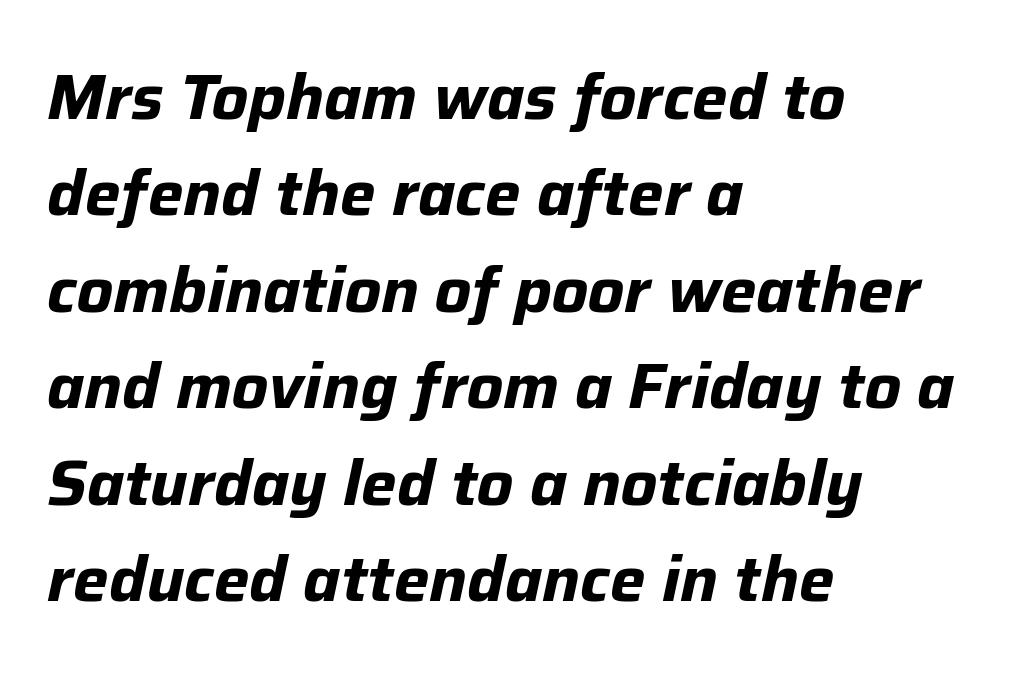
{"italic": "yes", "lean": "right", "slant_degrees": 12, "bold": "yes", "weight": "bold", "width": "normal", "stroke_contrast": "low", "x_height": "medium", "monospaced": "no", "underline": "no", "align": "left", "line_spacing": "normal", "line_spacing_ratio": 1.53, "letter_spacing": "normal", "letter_spacing_em": 0.0, "glyph_px": 63}
